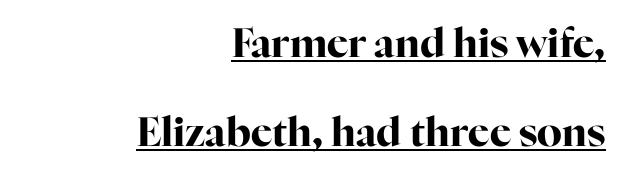
These lines are set flush right with a ragged left edge. The typesetter has applied underlining to the passage shown. Tracking here is standard; glyphs follow each other at the usual distance. Note: serifs present on the glyphs. How would I describe the line gaps? Wide and relaxed. The passage shown is typed in a proportional face where columns would drift.
